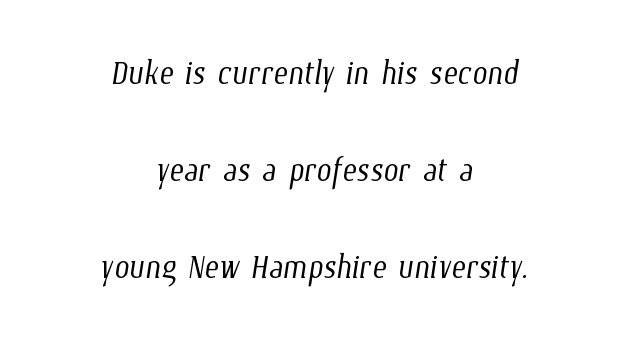
The image shows 43 px light, condensed type; set centered, loose line spacing (2.26x), normal letter spacing, not underlined; low stroke contrast and a medium x-height.
